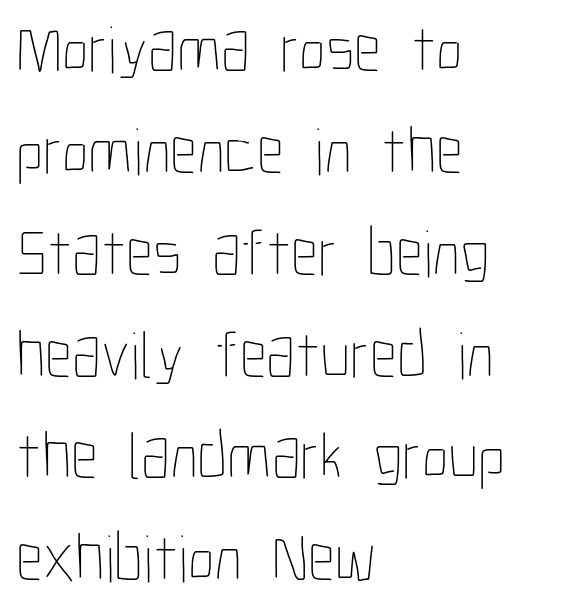
{"italic": "no", "bold": "no", "weight": "thin", "width": "condensed", "stroke_contrast": "low", "x_height": "medium", "monospaced": "no", "underline": "no", "align": "left", "line_spacing": "normal", "line_spacing_ratio": 1.52, "letter_spacing": "normal", "letter_spacing_em": 0.0, "glyph_px": 67}
